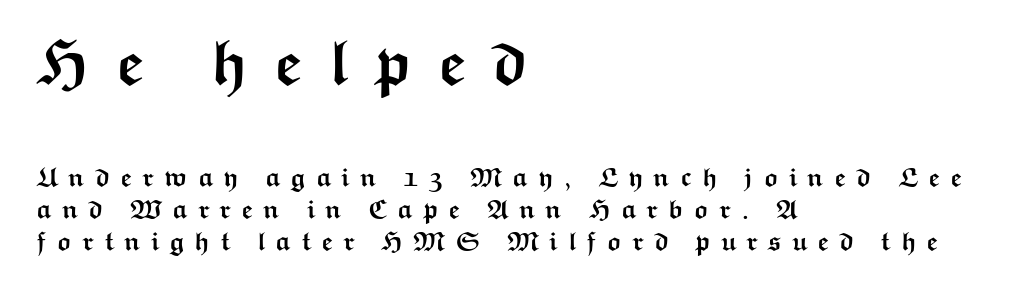
Q: Is the text bold? A: Yes.
Q: Is the text italic (slanted)? A: No, it is upright.
Q: Is the typeface a serif or a sans-serif typeface? A: Sans-serif.
Q: Is the text underlined? A: No.
Q: How is the paragraph aligned? A: Left-aligned.
Q: Is the spacing between letters normal or unusually wide? A: Unusually wide.
Q: Which block of text is set in a larger size, the first (top) or the second (bottom)? A: The first (top) one.
Q: Width (condensed, normal, or wide)? A: Wide.
Q: Stroke contrast? A: Medium.
Q: x-height? A: Medium.
Q: Monospaced? A: No.
